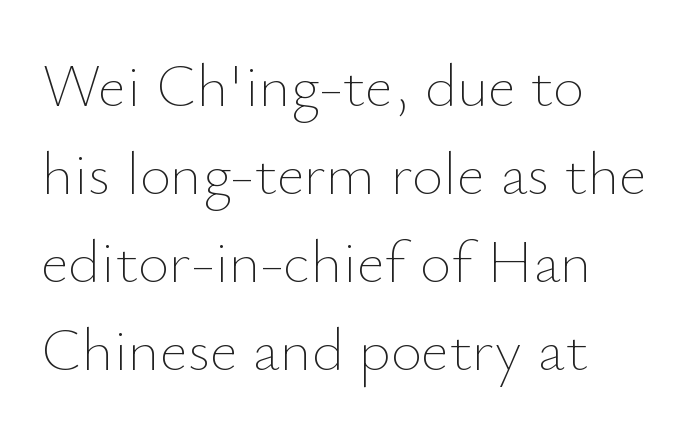
Q: Is the text bold? A: No.
Q: Is the text italic (slanted)? A: No, it is upright.
Q: Is the text underlined? A: No.
Q: How is the paragraph aligned? A: Left-aligned.
Q: Is the spacing between letters normal or unusually wide? A: Normal.
Q: Is the spacing between lines tight, normal or loose? A: Normal.
Q: Width (condensed, normal, or wide)? A: Normal.
Q: Stroke contrast? A: Low.
Q: x-height? A: Small.
Q: Monospaced? A: No.
